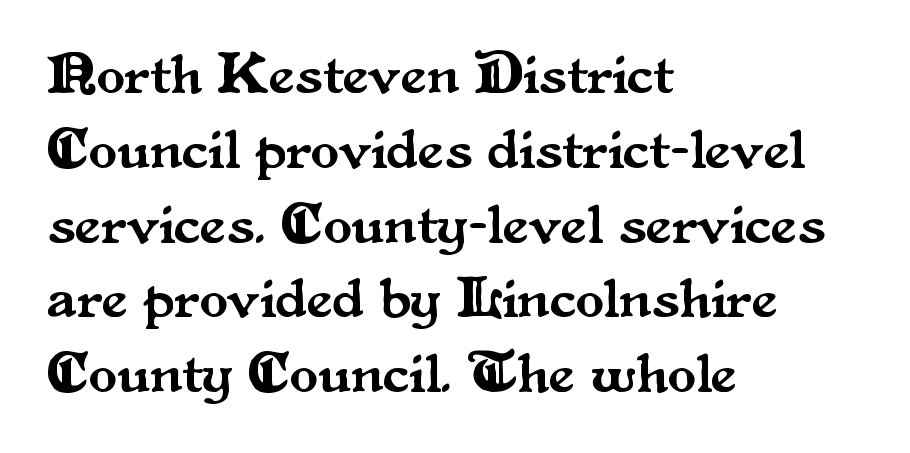
The image shows 58 px serif type, upright; set left-aligned, normal line spacing (1.29x), normal letter spacing, not underlined; medium stroke contrast and a small x-height.
